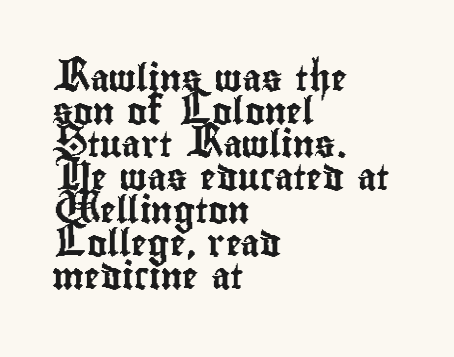
No extra tracking has been applied to these lines. Check the space under the baseline: it is left empty. The font's upright variant was chosen for this text. Casual observation: everything's shoved over to the left.
